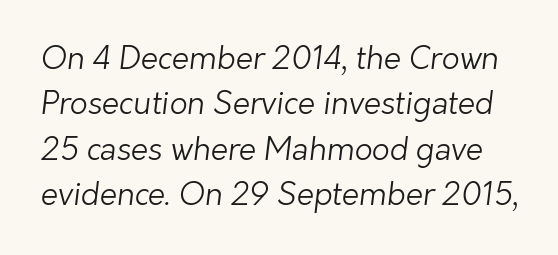
The image shows 31 px light sans-serif type; set normal line spacing (1.46x), normal letter spacing, not underlined; low stroke contrast and a medium x-height.
